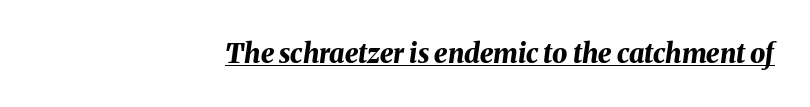
An italicized treatment has been applied to the whole sample. Is the letter spacing exaggerated? No — it looks like the ordinary default. Heavy, bold letterforms. This rendering features underlined lettering. Line endings align vertically; line beginnings do not.
